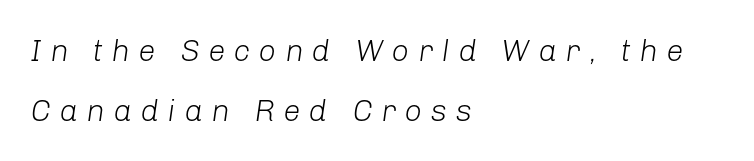
Q: Is the text bold? A: No.
Q: Is the text italic (slanted)? A: Yes, it leans right by about 8 degrees.
Q: Is the text underlined? A: No.
Q: How is the paragraph aligned? A: Left-aligned.
Q: Is the spacing between letters normal or unusually wide? A: Unusually wide.
Q: Is the spacing between lines tight, normal or loose? A: Loose.
Q: Width (condensed, normal, or wide)? A: Normal.
Q: Stroke contrast? A: Low.
Q: x-height? A: Medium.
Q: Monospaced? A: No.
